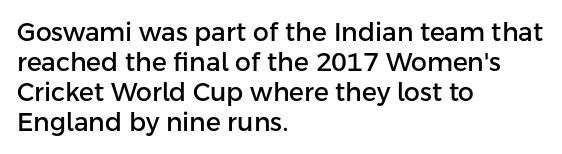
{"italic": "no", "underline": "no", "align": "left", "line_spacing_ratio": 1.2, "letter_spacing": "normal", "letter_spacing_em": 0.0, "glyph_px": 25}
